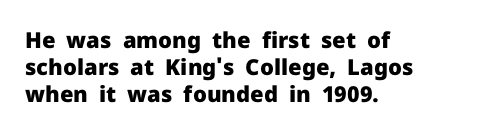
{"italic": "no", "bold": "yes", "underline": "no", "align": "left", "line_spacing_ratio": 1.23, "letter_spacing": "normal", "letter_spacing_em": 0.0, "glyph_px": 22}
